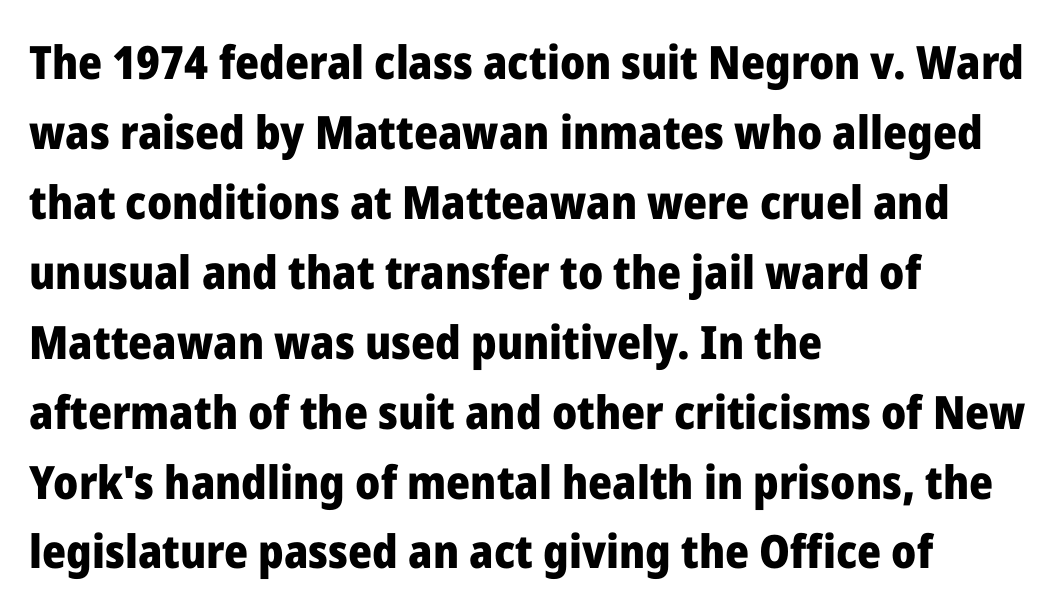
Q: Is the text bold? A: Yes.
Q: Is the text italic (slanted)? A: No, it is upright.
Q: Is the typeface a serif or a sans-serif typeface? A: Sans-serif.
Q: Is the text underlined? A: No.
Q: How is the paragraph aligned? A: Left-aligned.
Q: Is the spacing between letters normal or unusually wide? A: Normal.
Q: Is the spacing between lines tight, normal or loose? A: Normal.
Q: Width (condensed, normal, or wide)? A: Normal.
Q: Stroke contrast? A: Low.
Q: x-height? A: Medium.
Q: Monospaced? A: No.
